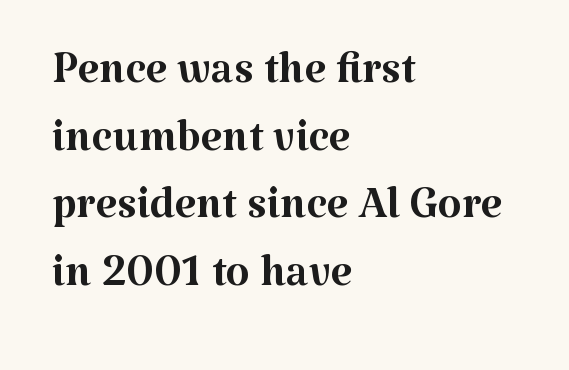
{"serif": "yes", "italic": "no", "bold": "no", "weight": "regular", "width": "normal", "stroke_contrast": "medium", "x_height": "medium", "monospaced": "no", "underline": "no", "align": "left", "line_spacing": "tight", "line_spacing_ratio": 1.11, "letter_spacing": "normal", "letter_spacing_em": 0.0, "glyph_px": 61}
